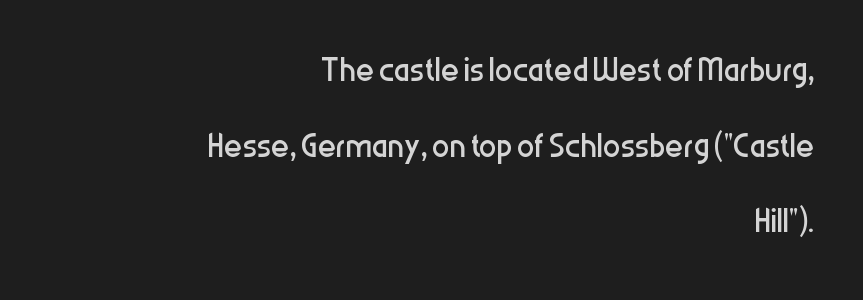
The zone under the glyphs is completely vacant. Caption: face not bold, strokes unweighted. Here the designer chose a conventional face with non-uniform glyph widths. Caption: standard tracking, unaltered. A flush-right, rag-left setting is used for this passage.
